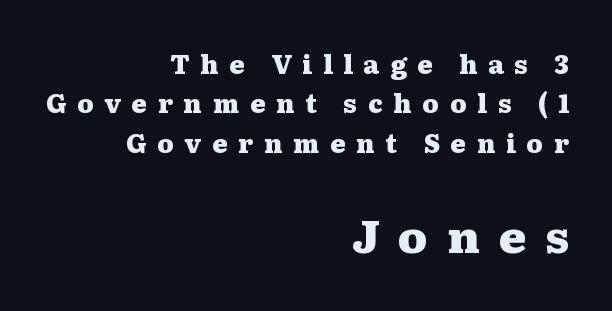
The image shows 46 px heavy, wide serif type, upright; set right-aligned, normal line spacing (1.51x), unusually wide letter spacing (+0.41 em), not underlined; the second (bottom) block is 1.77x larger; medium stroke contrast and a medium x-height.
